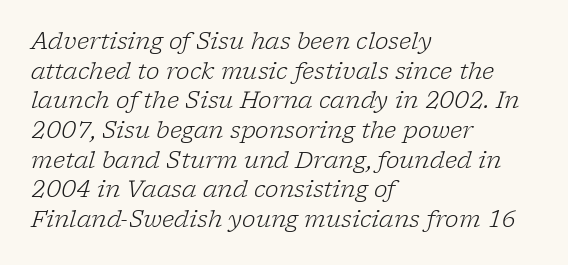
No heavy texture on the line: the type isn't bold. Rows of type keep a routine distance in the vertical direction. Here the glyphs are tracked normally, forming tight word shapes. No word sits above an underline. Posture: slanted. In CSS terms this would be text-align: left.
